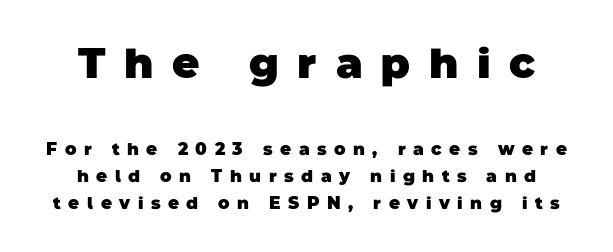
The image shows 42 px heavy sans-serif type; set normal line spacing (1.6x), unusually wide letter spacing (+0.44 em), not underlined; the first (top) block is 2.47x larger; low stroke contrast and a large x-height.
